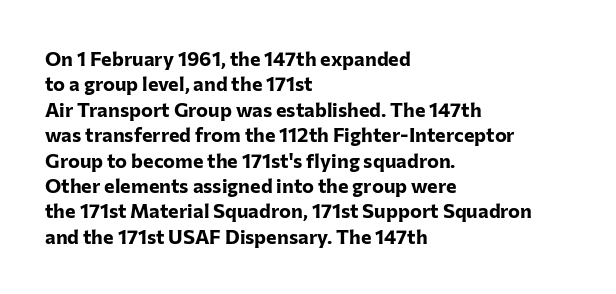
Q: Is the text bold? A: Yes.
Q: Is the text italic (slanted)? A: No, it is upright.
Q: Is the text underlined? A: No.
Q: How is the paragraph aligned? A: Left-aligned.
Q: Is the spacing between letters normal or unusually wide? A: Normal.
Q: Is the spacing between lines tight, normal or loose? A: Normal.
